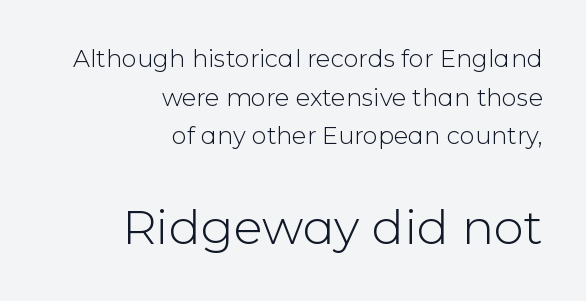
{"serif": "no", "italic": "no", "bold": "no", "weight": "light", "width": "normal", "stroke_contrast": "low", "x_height": "medium", "monospaced": "no", "underline": "no", "align": "right", "line_spacing": "normal", "line_spacing_ratio": 1.61, "letter_spacing": "normal", "letter_spacing_em": 0.0, "larger_block": "second", "size_ratio": 2.0, "glyph_px": 48}
